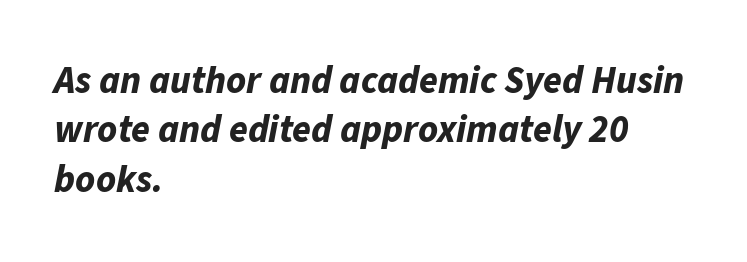
{"italic": "yes", "lean": "right", "slant_degrees": 11, "bold": "yes", "weight": "bold", "width": "normal", "stroke_contrast": "low", "x_height": "medium", "monospaced": "no", "underline": "no", "align": "left", "line_spacing": "normal", "line_spacing_ratio": 1.3, "letter_spacing": "normal", "letter_spacing_em": 0.0, "glyph_px": 38}
